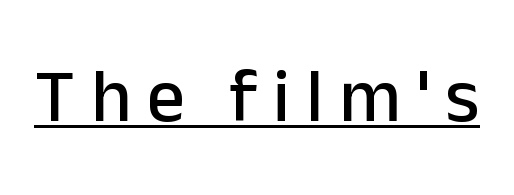
The image shows 75 px sans-serif type, upright; set unusually wide letter spacing (+0.21 em), underlined; low stroke contrast and a medium x-height.
